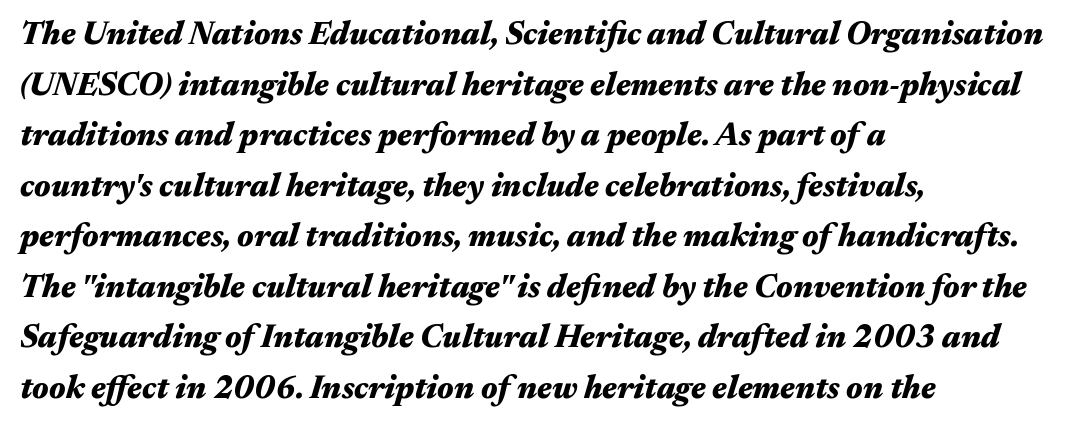
The image shows 32 px heavy, wide type, italic (leaning right); set left-aligned, normal line spacing (1.58x), normal letter spacing, not underlined; medium stroke contrast and a medium x-height.
